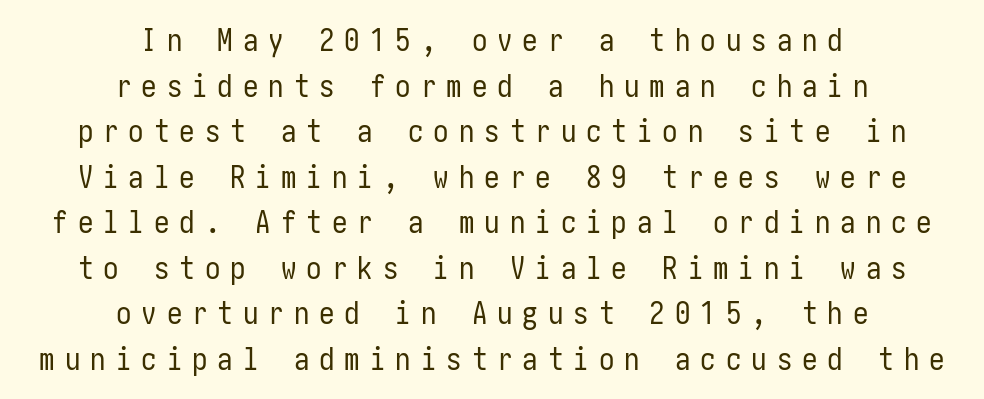
Compared with a typical body face, this is equally light or lighter still. Check the space under the baseline: it is left empty. No italicization has been applied; the sample stays upright. Notice how descenders clear the ascenders below comfortably — that's standard leading. You can tell from the bare stems that sans-serif type was used. Both edges are ragged and mirror each other, which tells us the setting is centered.
